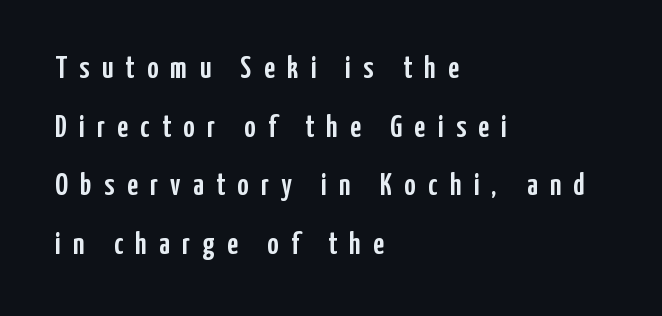
The image shows 31 px condensed sans-serif type, upright; set left-aligned, line spacing 1.89x, unusually wide letter spacing (+0.4 em), not underlined; low stroke contrast and a medium x-height.
